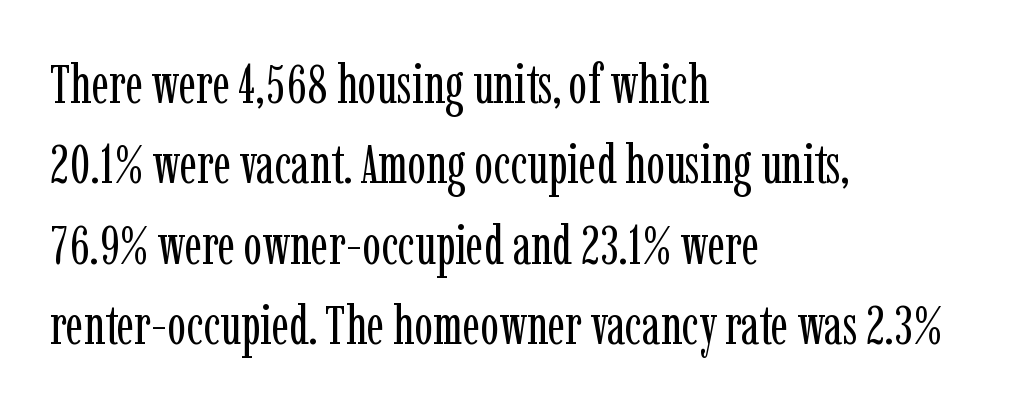
The face used here is proportionally spaced, like ordinary book or web type. Nope, not italic — everything's standing straight. The type family on display is of the serif kind. The letters sit at their default tracking, neither squeezed nor spread.
